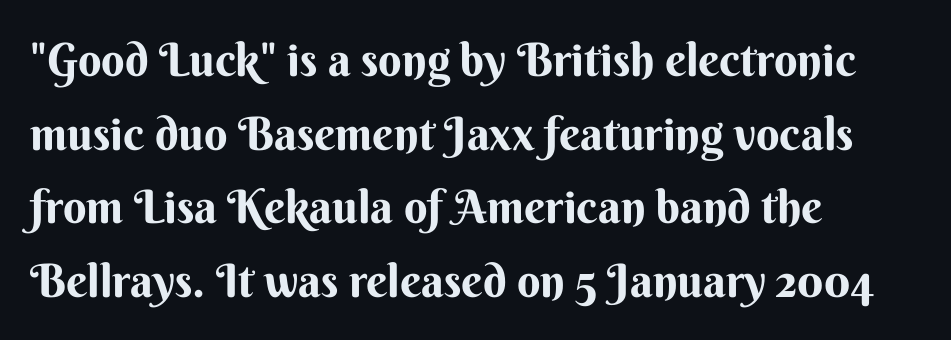
The image shows 46 px bold sans-serif type, upright; set left-aligned, normal line spacing (1.6x), normal letter spacing, not underlined; medium stroke contrast and a small x-height.
